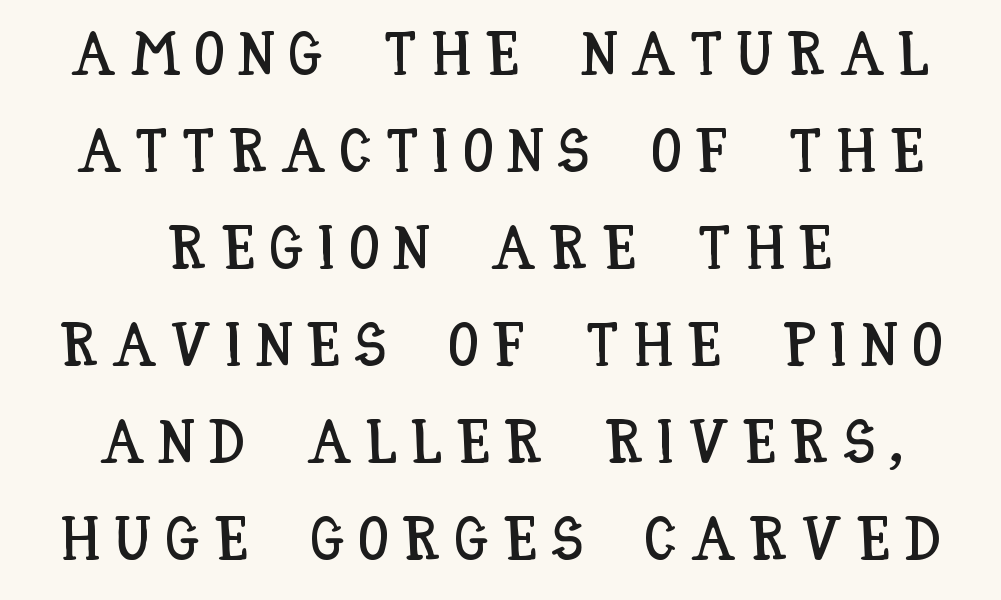
{"italic": "no", "width": "condensed", "stroke_contrast": "low", "x_height": "large", "monospaced": "no", "underline": "no", "align": "center", "line_spacing": "normal", "line_spacing_ratio": 1.59, "letter_spacing": "wide", "letter_spacing_em": 0.23, "glyph_px": 61}
